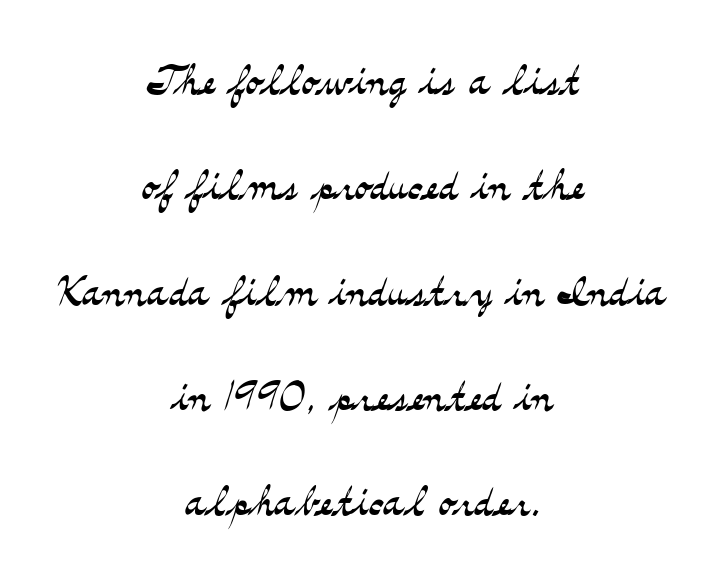
{"serif": "yes", "bold": "no", "weight": "light", "width": "wide", "stroke_contrast": "medium", "x_height": "small", "monospaced": "no", "underline": "no", "align": "center", "line_spacing_ratio": 1.88, "letter_spacing": "normal", "letter_spacing_em": 0.0, "glyph_px": 56}
